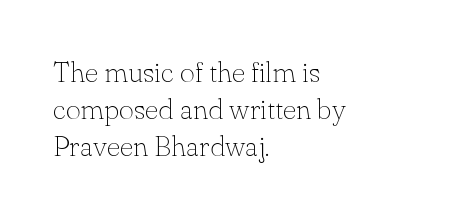
{"serif": "yes", "italic": "no", "bold": "no", "weight": "thin", "width": "normal", "stroke_contrast": "low", "x_height": "small", "monospaced": "no", "underline": "no", "align": "left", "line_spacing": "normal", "line_spacing_ratio": 1.27, "letter_spacing": "normal", "letter_spacing_em": 0.0, "glyph_px": 29}
